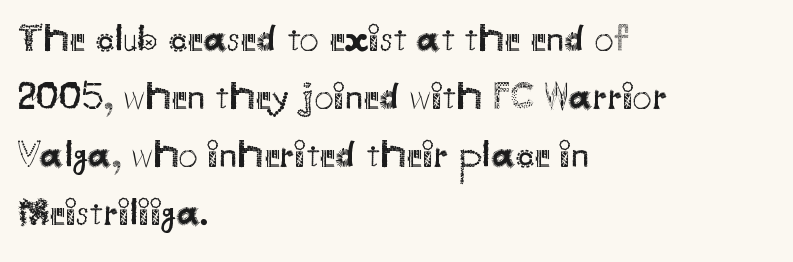
The specimen omits any rule beneath the text block's lines. Character widths vary here, with narrow letters taking less room than wide ones. Notice how descenders clear the ascenders below comfortably — that's standard leading. The weight would be labelled regular, book, light, or lighter still.
